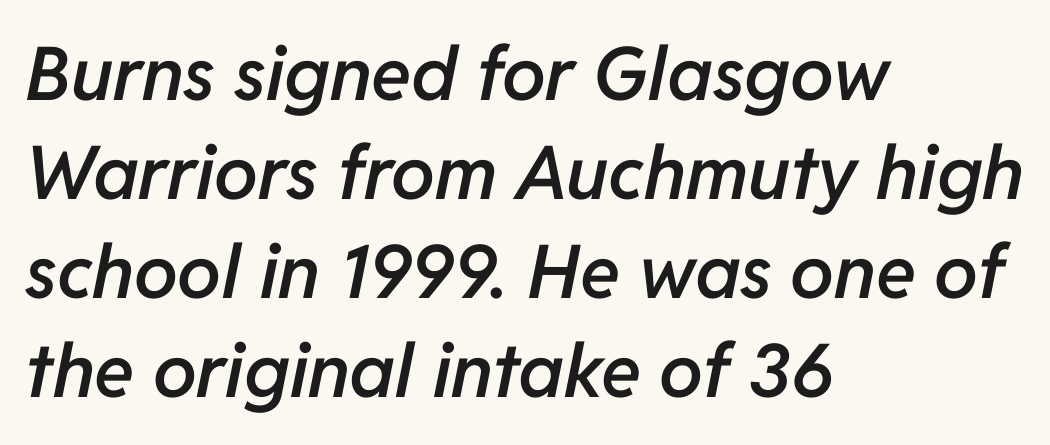
Q: Is the text bold? A: Semi-bold.
Q: Is the text italic (slanted)? A: Yes, it leans right by about 11 degrees.
Q: Is the text underlined? A: No.
Q: How is the paragraph aligned? A: Left-aligned.
Q: Is the spacing between letters normal or unusually wide? A: Normal.
Q: Is the spacing between lines tight, normal or loose? A: Normal.
Q: Width (condensed, normal, or wide)? A: Normal.
Q: Stroke contrast? A: Low.
Q: x-height? A: Medium.
Q: Monospaced? A: No.
